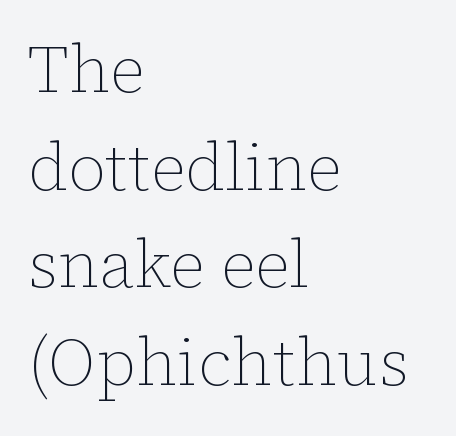
{"italic": "no", "bold": "no", "weight": "thin", "width": "normal", "stroke_contrast": "low", "x_height": "medium", "monospaced": "no", "underline": "no", "align": "left", "line_spacing": "normal", "line_spacing_ratio": 1.48, "letter_spacing": "normal", "letter_spacing_em": 0.0, "glyph_px": 66}
